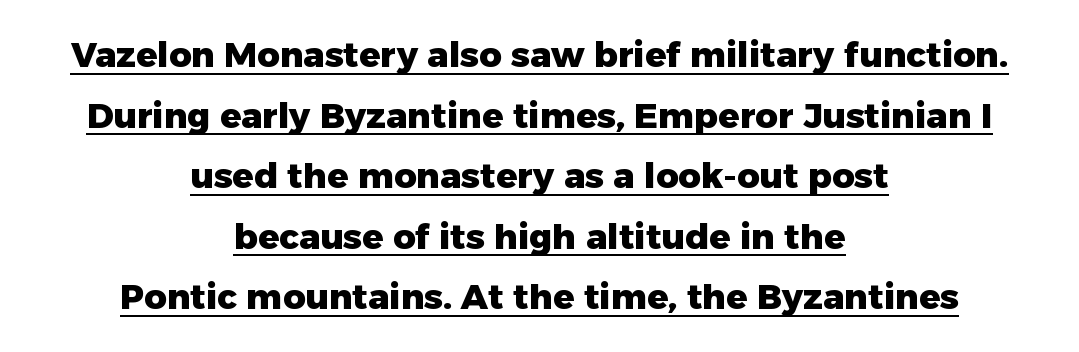
The image shows 35 px heavy sans-serif type, upright; set centered, line spacing 1.73x, normal letter spacing, underlined; low stroke contrast and a medium x-height.
